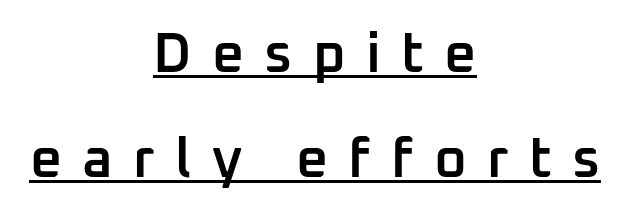
{"serif": "no", "italic": "no", "bold": "semi", "weight": "semibold", "width": "normal", "stroke_contrast": "low", "x_height": "medium", "monospaced": "no", "underline": "yes", "align": "center", "line_spacing_ratio": 1.87, "letter_spacing": "wide", "letter_spacing_em": 0.36, "glyph_px": 56}
